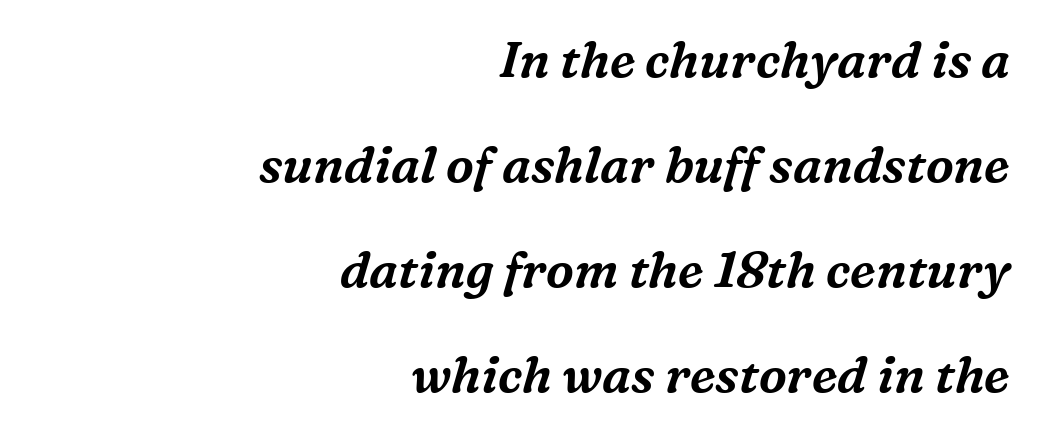
Q: Is the text italic (slanted)? A: Yes, it leans right by about 16 degrees.
Q: Is the typeface a serif or a sans-serif typeface? A: Serif.
Q: Is the text underlined? A: No.
Q: How is the paragraph aligned? A: Right-aligned.
Q: Is the spacing between letters normal or unusually wide? A: Normal.
Q: Is the spacing between lines tight, normal or loose? A: Loose.
Q: Width (condensed, normal, or wide)? A: Normal.
Q: Stroke contrast? A: Medium.
Q: x-height? A: Medium.
Q: Monospaced? A: No.
